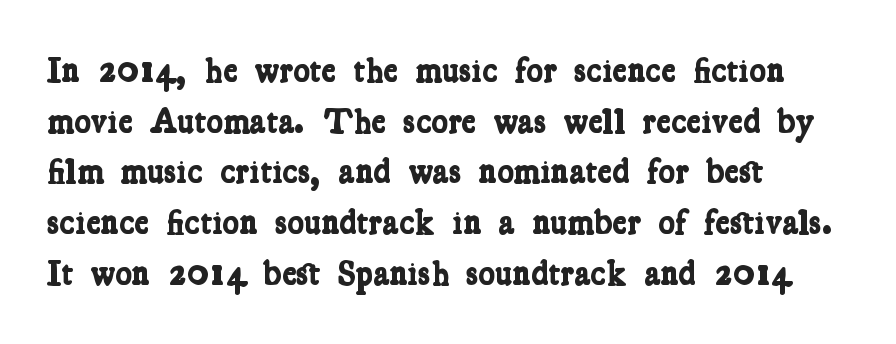
Compared with an ordinary text face, these strokes are far heavier — a full bold. There is no visible air inserted between adjacent glyphs. Spacing verdict: proportional, widths tailored to each character. A serif font was chosen for this passage. Any mark beneath the type? The region is blank.
